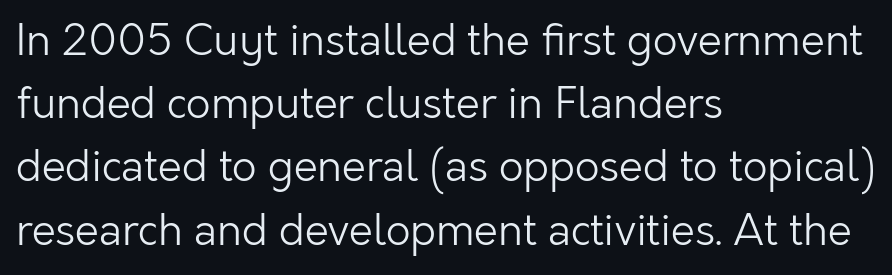
Q: Is the text bold? A: No.
Q: Is the text italic (slanted)? A: No, it is upright.
Q: Is the typeface a serif or a sans-serif typeface? A: Sans-serif.
Q: Is the text underlined? A: No.
Q: How is the paragraph aligned? A: Left-aligned.
Q: Is the spacing between letters normal or unusually wide? A: Normal.
Q: Is the spacing between lines tight, normal or loose? A: Normal.
Q: Width (condensed, normal, or wide)? A: Normal.
Q: Stroke contrast? A: Low.
Q: x-height? A: Medium.
Q: Monospaced? A: No.
